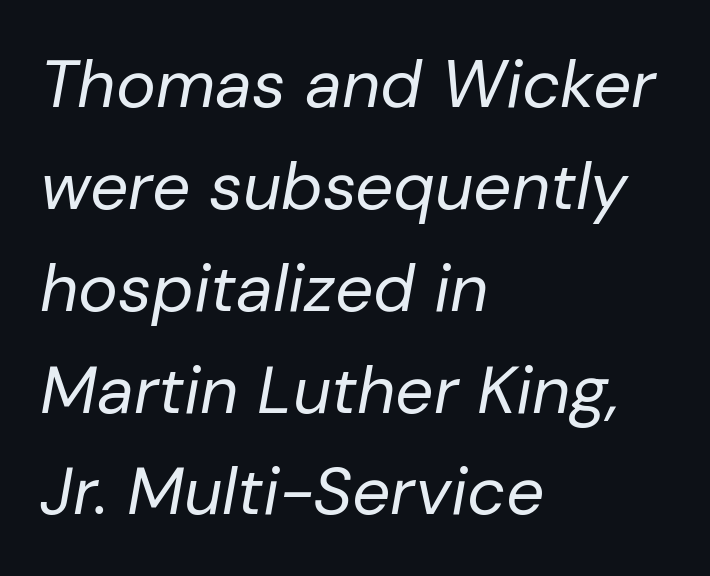
Q: Is the text bold? A: No.
Q: Is the text italic (slanted)? A: Yes, it leans right by about 10 degrees.
Q: Is the text underlined? A: No.
Q: How is the paragraph aligned? A: Left-aligned.
Q: Is the spacing between letters normal or unusually wide? A: Normal.
Q: Is the spacing between lines tight, normal or loose? A: Normal.
Q: Width (condensed, normal, or wide)? A: Normal.
Q: Stroke contrast? A: Low.
Q: x-height? A: Medium.
Q: Monospaced? A: No.
